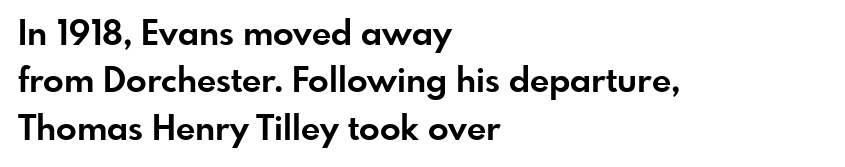
{"serif": "no", "italic": "no", "bold": "yes", "weight": "bold", "width": "normal", "stroke_contrast": "low", "x_height": "small", "monospaced": "no", "underline": "no", "align": "left", "line_spacing": "normal", "line_spacing_ratio": 1.39, "letter_spacing": "normal", "letter_spacing_em": 0.0, "glyph_px": 34}
